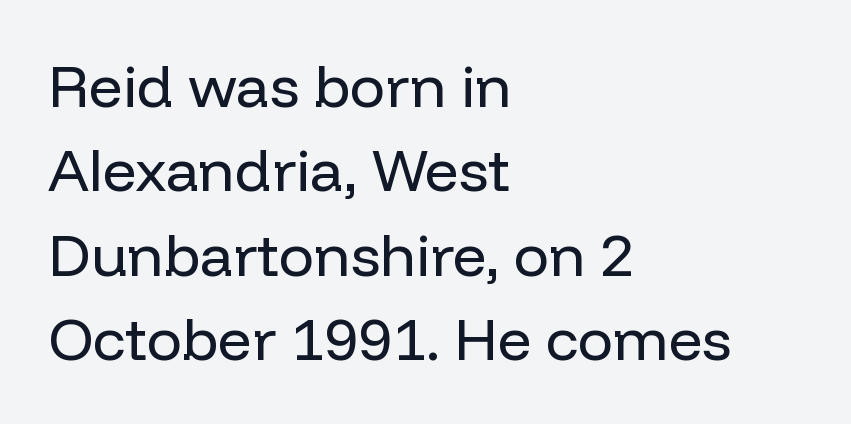
Q: Is the text bold? A: No.
Q: Is the text italic (slanted)? A: No, it is upright.
Q: Is the typeface a serif or a sans-serif typeface? A: Sans-serif.
Q: Is the text underlined? A: No.
Q: How is the paragraph aligned? A: Left-aligned.
Q: Is the spacing between letters normal or unusually wide? A: Normal.
Q: Is the spacing between lines tight, normal or loose? A: Normal.
Q: Width (condensed, normal, or wide)? A: Normal.
Q: Stroke contrast? A: Low.
Q: x-height? A: Medium.
Q: Monospaced? A: No.
